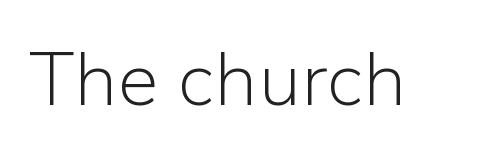
Character widths vary here, with narrow letters taking less room than wide ones. The string is rendered with underlining switched off. The font family rendered here belongs to the sans-serif group. Nothing unusual about the tracking: characters are spaced as the font intends. Counters stay open thanks to moderate or lighter strokes.
